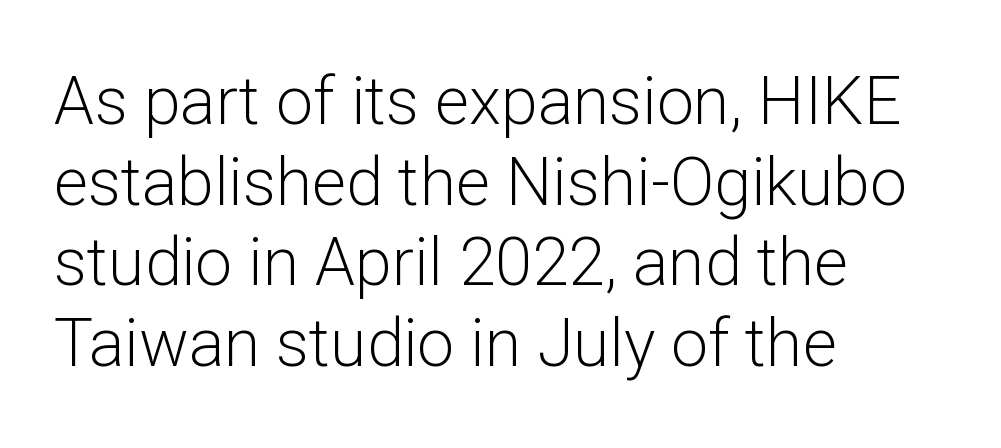
The image shows 66 px light sans-serif type, upright; set left-aligned, line spacing 1.22x, normal letter spacing, not underlined; low stroke contrast and a medium x-height.
